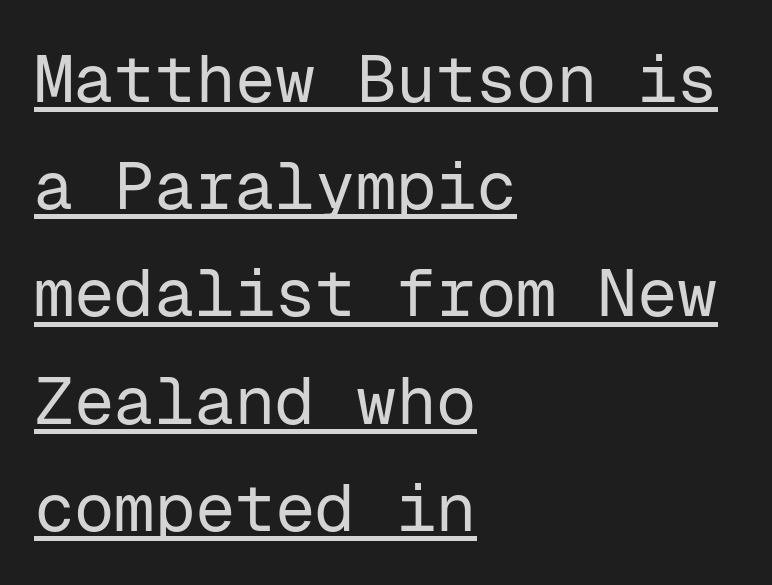
The image shows 67 px regular-weight sans-serif type, upright, monospaced; set left-aligned, normal line spacing (1.6x), normal letter spacing, underlined; low stroke contrast and a medium x-height.
